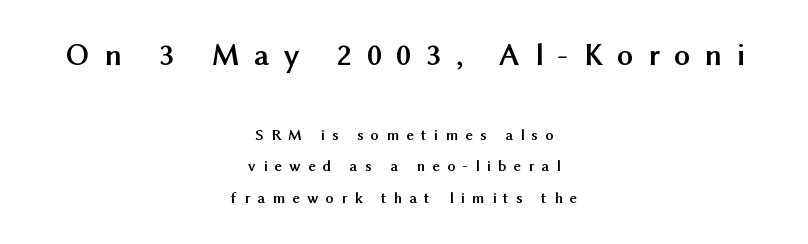
{"serif": "no", "italic": "no", "bold": "yes", "weight": "semibold", "width": "normal", "stroke_contrast": "medium", "x_height": "medium", "monospaced": "no", "underline": "no", "align": "center", "line_spacing": "loose", "line_spacing_ratio": 1.97, "letter_spacing": "wide", "letter_spacing_em": 0.46, "larger_block": "first", "size_ratio": 2.0, "glyph_px": 32}
